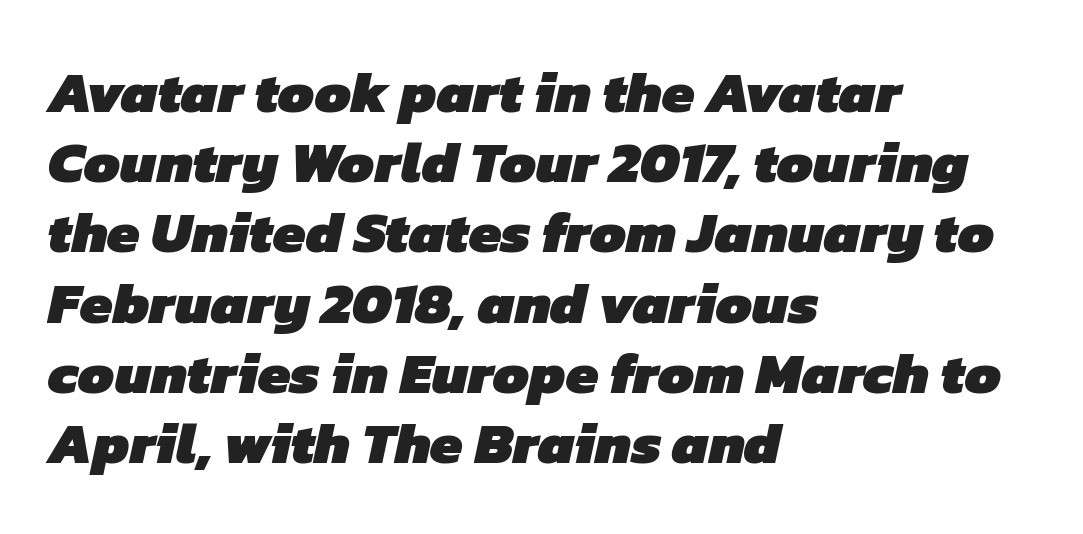
{"serif": "no", "bold": "yes", "weight": "heavy", "width": "normal", "stroke_contrast": "low", "x_height": "medium", "monospaced": "no", "underline": "no", "align": "left", "line_spacing_ratio": 1.21, "letter_spacing": "normal", "letter_spacing_em": 0.0, "glyph_px": 58}
